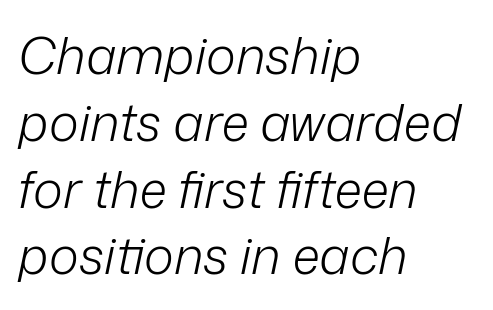
The text carries the slant typical of an italic or oblique font. The words here are not underlined. No extra ink here — the face is not bold. Which margin do the lines hug? The left one — the right edge is uneven. The rendering uses natural spacing where letterforms have individual widths.
